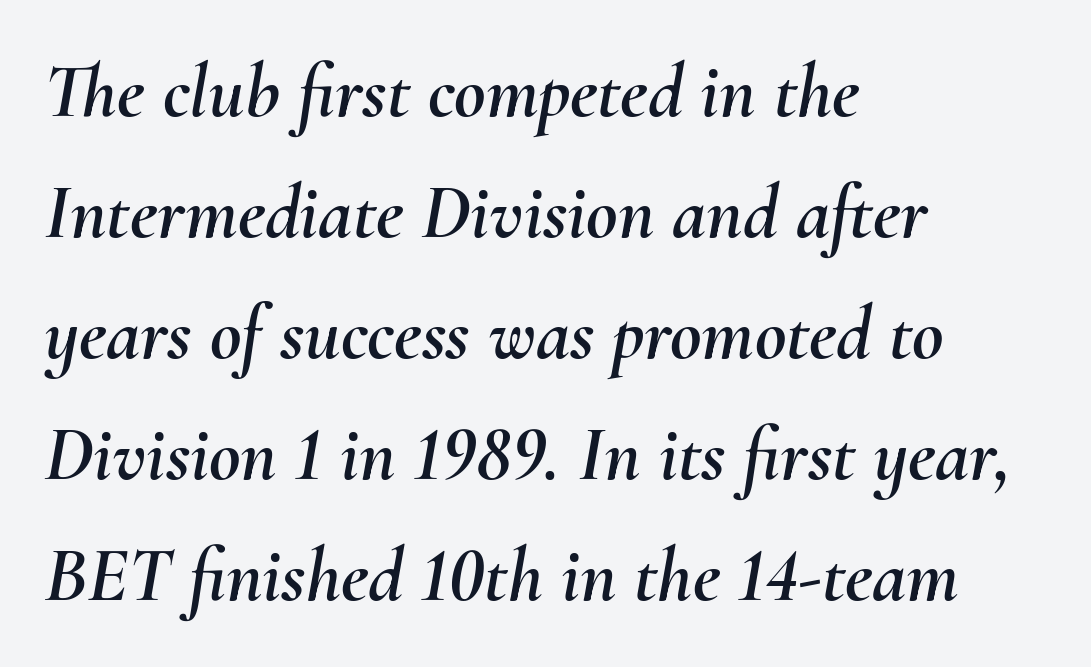
The image shows 77 px text type, italic (leaning right); set left-aligned, normal line spacing (1.57x), normal letter spacing, not underlined; medium stroke contrast and a small x-height.
